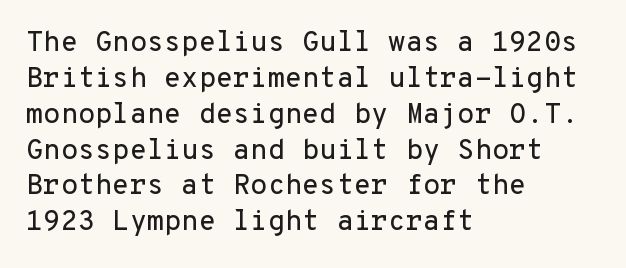
{"serif": "no", "italic": "no", "width": "normal", "stroke_contrast": "low", "x_height": "medium", "monospaced": "yes", "underline": "no", "align": "left", "line_spacing": "normal", "line_spacing_ratio": 1.28, "letter_spacing": "normal", "letter_spacing_em": 0.0, "glyph_px": 28}
